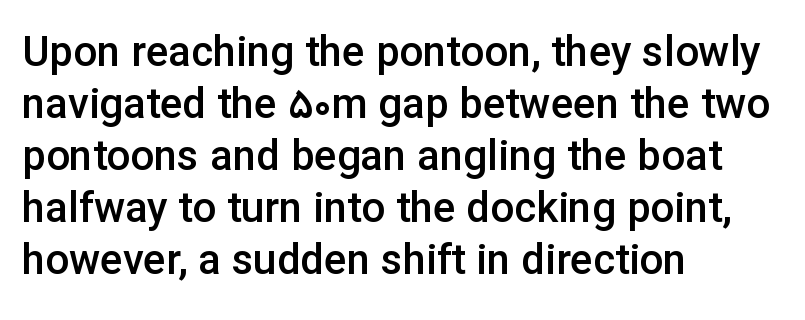
The image shows 42 px semibold sans-serif type, upright; set left-aligned, line spacing 1.24x, normal letter spacing, not underlined; low stroke contrast and a medium x-height.
